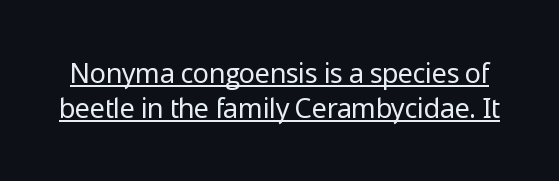
{"italic": "no", "bold": "no", "underline": "yes", "line_spacing": "normal", "line_spacing_ratio": 1.3, "letter_spacing": "normal", "letter_spacing_em": 0.0, "glyph_px": 27}
